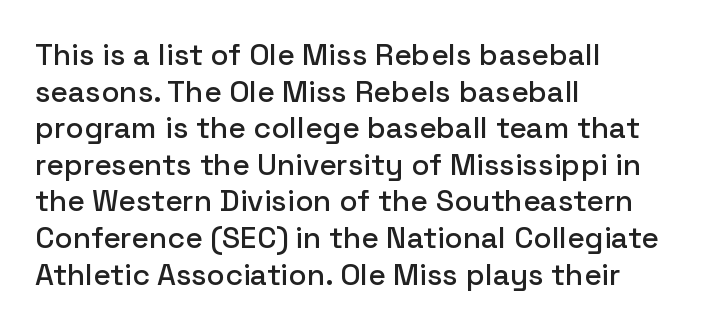
{"serif": "no", "italic": "no", "width": "normal", "stroke_contrast": "low", "x_height": "medium", "monospaced": "no", "underline": "no", "align": "left", "line_spacing_ratio": 1.22, "letter_spacing": "normal", "letter_spacing_em": 0.0, "glyph_px": 30}
